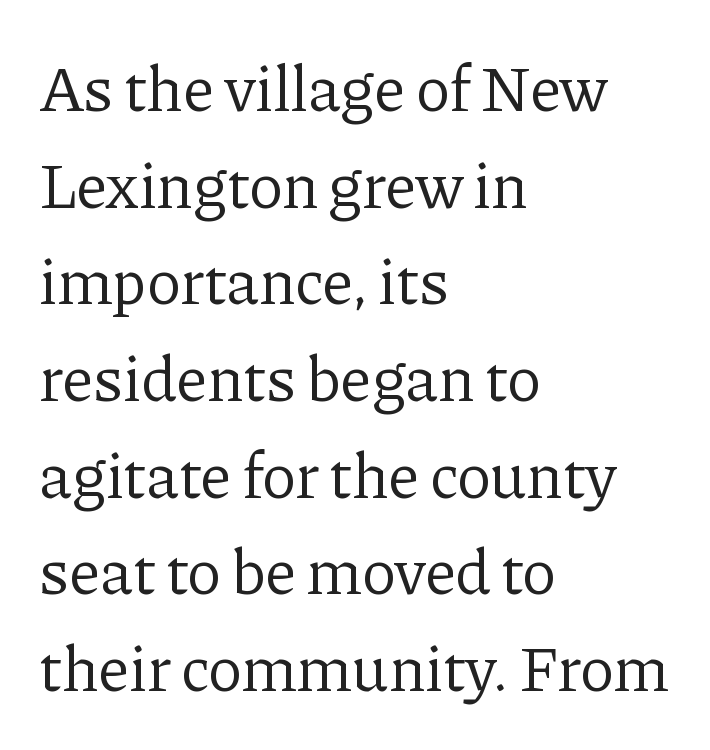
Q: Is the text bold? A: No.
Q: Is the text italic (slanted)? A: No, it is upright.
Q: Is the typeface a serif or a sans-serif typeface? A: Serif.
Q: Is the text underlined? A: No.
Q: How is the paragraph aligned? A: Left-aligned.
Q: Is the spacing between letters normal or unusually wide? A: Normal.
Q: Is the spacing between lines tight, normal or loose? A: Normal.
Q: Width (condensed, normal, or wide)? A: Normal.
Q: Stroke contrast? A: Low.
Q: x-height? A: Medium.
Q: Monospaced? A: No.
